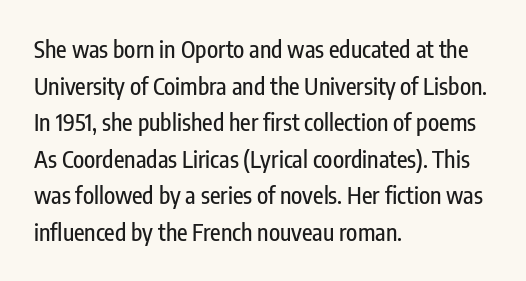
{"italic": "no", "underline": "no", "align": "left", "line_spacing": "normal", "line_spacing_ratio": 1.59, "letter_spacing": "normal", "letter_spacing_em": 0.0, "glyph_px": 23}
